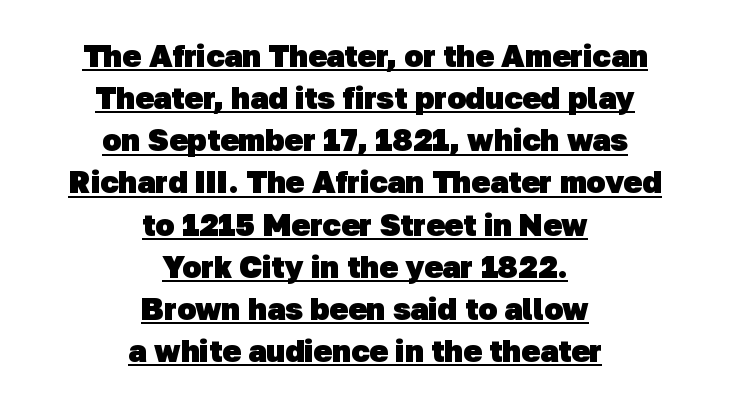
The image shows 31 px heavy sans-serif type; set centered, normal line spacing (1.36x), normal letter spacing, underlined; low stroke contrast and a medium x-height.
